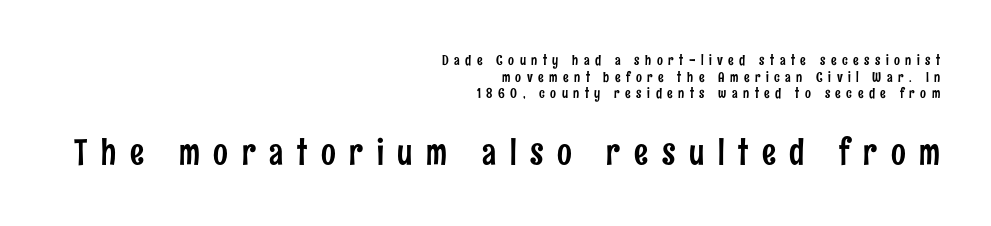
The image shows 35 px condensed sans-serif type, upright; set right-aligned, line spacing 1.19x, unusually wide letter spacing (+0.39 em), not underlined; the second (bottom) block is 2.5x larger; low stroke contrast and a medium x-height.
